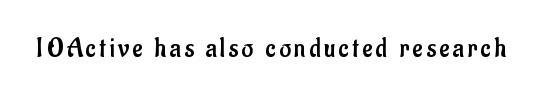
Q: Is the text bold? A: No.
Q: Is the text italic (slanted)? A: No, it is upright.
Q: Is the typeface a serif or a sans-serif typeface? A: Sans-serif.
Q: Is the text underlined? A: No.
Q: Width (condensed, normal, or wide)? A: Condensed.
Q: Stroke contrast? A: Low.
Q: x-height? A: Small.
Q: Monospaced? A: No.
